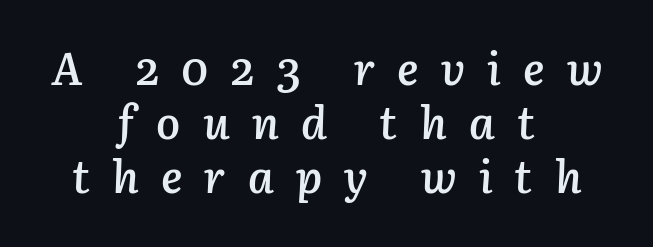
The image shows 45 px semibold type, italic (leaning right); set centered, line spacing 1.2x, unusually wide letter spacing (+0.49 em), not underlined; low stroke contrast and a medium x-height.
